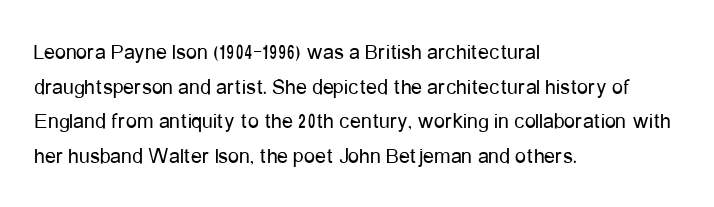
The image shows 22 px text type, upright; set left-aligned, normal line spacing (1.57x), normal letter spacing, not underlined.
